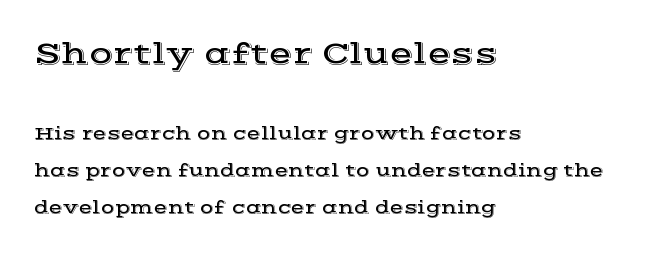
Horizontal bands of white between lines are thick stripes. Beneath every word, the page is bare. The text block is weighted toward the left margin, trailing off unevenly rightward. Top chunk: large. Bottom chunk: small. You could not count columns in this text — the font is proportionally spaced. The rendering shows small feet on the letterforms — a serif design.
